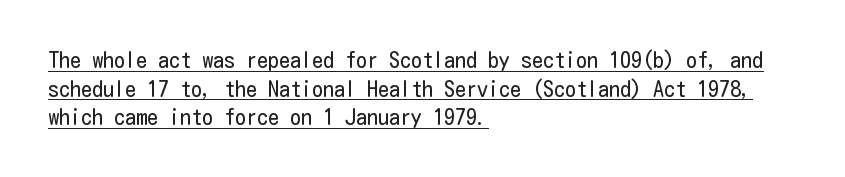
{"italic": "no", "bold": "no", "underline": "yes", "align": "left", "line_spacing": "normal", "line_spacing_ratio": 1.3, "letter_spacing": "normal", "letter_spacing_em": 0.0, "glyph_px": 22}
